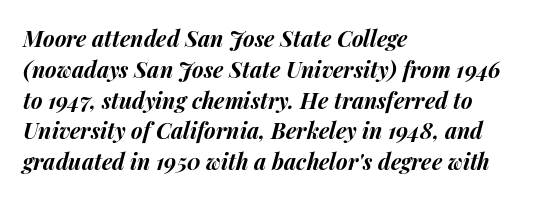
Q: Is the text bold? A: Yes.
Q: Is the text italic (slanted)? A: Yes, it leans right by about 14 degrees.
Q: Is the text underlined? A: No.
Q: How is the paragraph aligned? A: Left-aligned.
Q: Is the spacing between letters normal or unusually wide? A: Normal.
Q: Is the spacing between lines tight, normal or loose? A: Normal.
